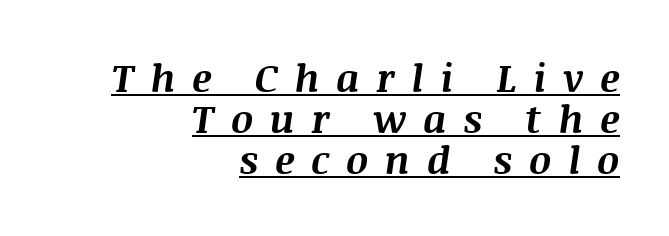
{"italic": "yes", "lean": "right", "slant_degrees": 8, "bold": "yes", "weight": "bold", "width": "normal", "stroke_contrast": "medium", "x_height": "large", "monospaced": "no", "underline": "yes", "align": "right", "line_spacing": "tight", "line_spacing_ratio": 1.05, "letter_spacing": "wide", "letter_spacing_em": 0.42, "glyph_px": 39}
